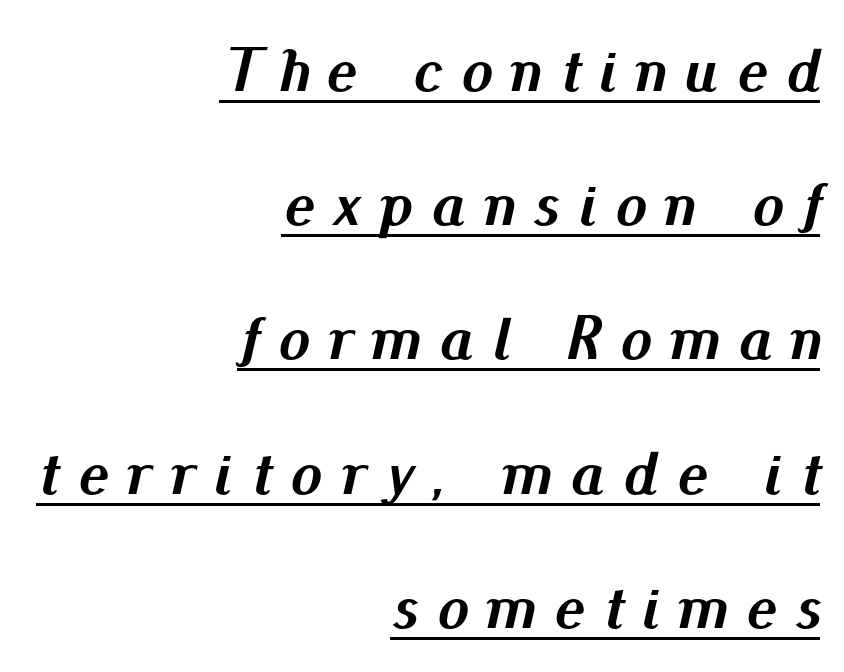
The image shows 63 px semibold type, italic (leaning right); set right-aligned, loose line spacing (2.13x), unusually wide letter spacing (+0.3 em), underlined; medium stroke contrast and a small x-height.
